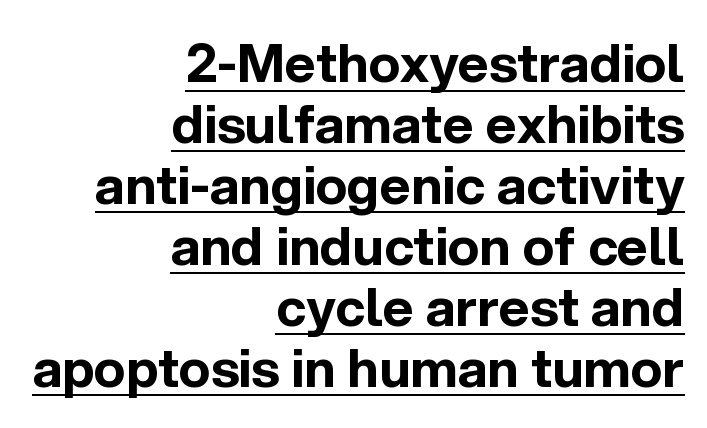
{"serif": "no", "italic": "no", "bold": "yes", "weight": "bold", "width": "normal", "x_height": "medium", "monospaced": "no", "underline": "yes", "align": "right", "line_spacing": "tight", "line_spacing_ratio": 1.15, "letter_spacing": "normal", "letter_spacing_em": 0.0, "glyph_px": 53}
